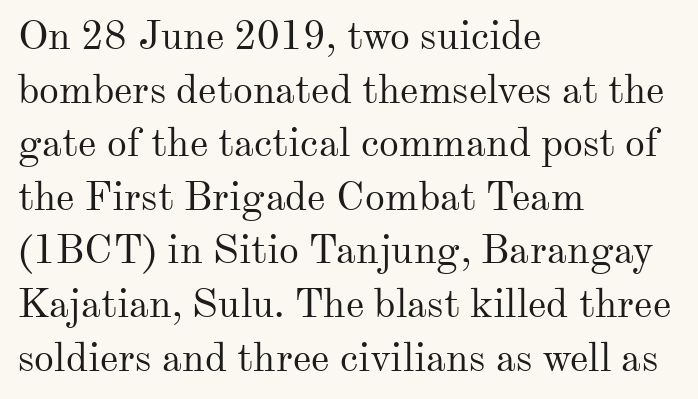
Q: Is the text bold? A: No.
Q: Is the text italic (slanted)? A: No, it is upright.
Q: Is the typeface a serif or a sans-serif typeface? A: Serif.
Q: Is the text underlined? A: No.
Q: How is the paragraph aligned? A: Left-aligned.
Q: Is the spacing between letters normal or unusually wide? A: Normal.
Q: Is the spacing between lines tight, normal or loose? A: Normal.
Q: Width (condensed, normal, or wide)? A: Normal.
Q: Stroke contrast? A: Medium.
Q: x-height? A: Small.
Q: Monospaced? A: No.
